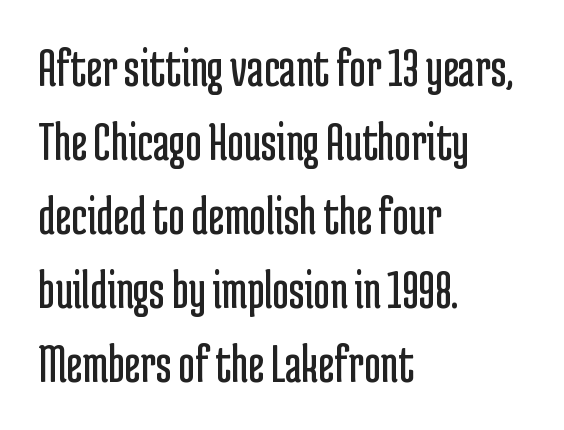
{"serif": "no", "italic": "no", "bold": "no", "weight": "regular", "width": "condensed", "stroke_contrast": "low", "x_height": "medium", "monospaced": "no", "underline": "no", "align": "left", "line_spacing": "normal", "line_spacing_ratio": 1.32, "letter_spacing": "normal", "letter_spacing_em": 0.0, "glyph_px": 56}
